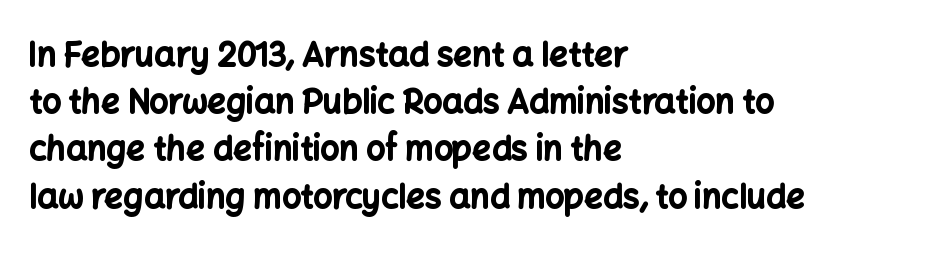
The image shows 33 px bold sans-serif type, upright; set left-aligned, normal line spacing (1.43x), normal letter spacing, not underlined; low stroke contrast and a medium x-height.
